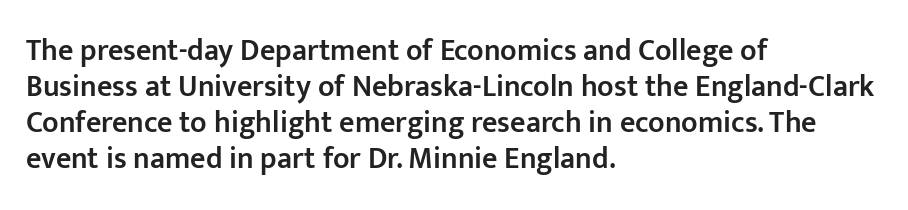
Q: Is the text bold? A: Semi-bold.
Q: Is the text italic (slanted)? A: No, it is upright.
Q: Is the typeface a serif or a sans-serif typeface? A: Sans-serif.
Q: Is the text underlined? A: No.
Q: How is the paragraph aligned? A: Left-aligned.
Q: Is the spacing between letters normal or unusually wide? A: Normal.
Q: Width (condensed, normal, or wide)? A: Normal.
Q: Stroke contrast? A: Low.
Q: x-height? A: Medium.
Q: Monospaced? A: No.
